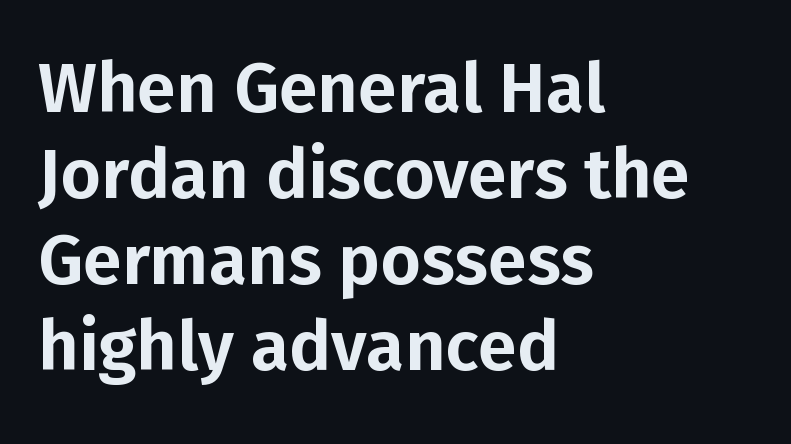
{"serif": "no", "italic": "no", "width": "normal", "stroke_contrast": "low", "x_height": "medium", "monospaced": "no", "underline": "no", "align": "left", "line_spacing_ratio": 1.23, "letter_spacing": "normal", "letter_spacing_em": 0.0, "glyph_px": 70}
